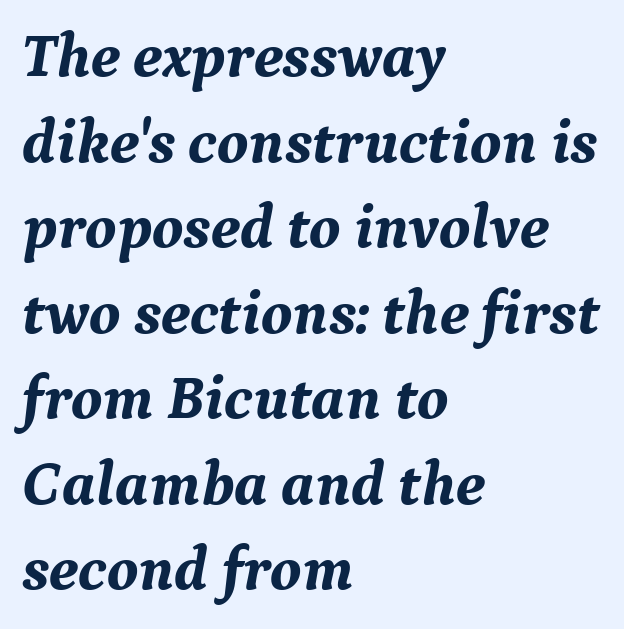
The image shows 62 px bold serif type, italic (leaning right); set left-aligned, normal line spacing (1.38x), normal letter spacing, not underlined; medium stroke contrast and a medium x-height.
